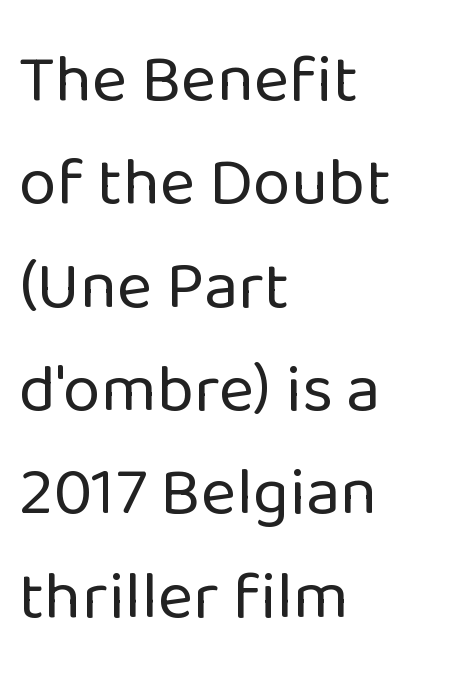
Q: Is the text bold? A: No.
Q: Is the text italic (slanted)? A: No, it is upright.
Q: Is the typeface a serif or a sans-serif typeface? A: Sans-serif.
Q: Is the text underlined? A: No.
Q: How is the paragraph aligned? A: Left-aligned.
Q: Is the spacing between letters normal or unusually wide? A: Normal.
Q: Is the spacing between lines tight, normal or loose? A: Normal.
Q: Width (condensed, normal, or wide)? A: Normal.
Q: Stroke contrast? A: Low.
Q: x-height? A: Medium.
Q: Monospaced? A: No.
